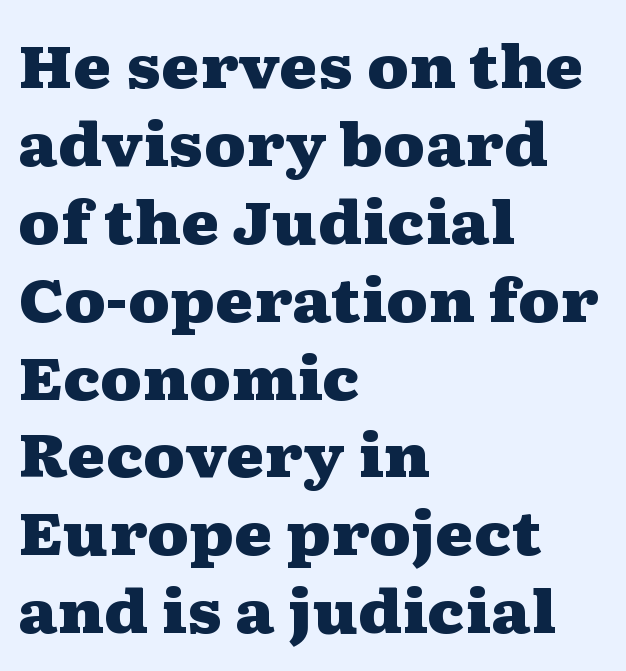
The image shows 59 px heavy, wide serif type, upright; set left-aligned, normal line spacing (1.32x), normal letter spacing, not underlined; medium stroke contrast and a medium x-height.
